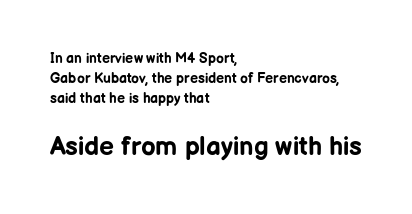
{"italic": "no", "bold": "yes", "underline": "no", "align": "left", "line_spacing": "normal", "line_spacing_ratio": 1.44, "letter_spacing": "normal", "letter_spacing_em": 0.0, "larger_block": "second", "size_ratio": 1.86, "glyph_px": 26}
